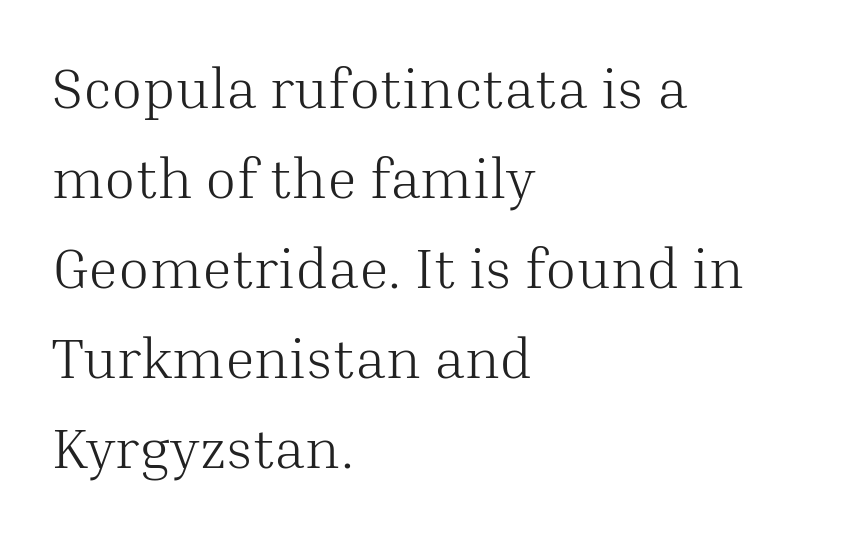
Q: Is the text bold? A: No.
Q: Is the text italic (slanted)? A: No, it is upright.
Q: Is the typeface a serif or a sans-serif typeface? A: Serif.
Q: Is the text underlined? A: No.
Q: How is the paragraph aligned? A: Left-aligned.
Q: Is the spacing between letters normal or unusually wide? A: Normal.
Q: Is the spacing between lines tight, normal or loose? A: Normal.
Q: Width (condensed, normal, or wide)? A: Normal.
Q: Stroke contrast? A: Medium.
Q: x-height? A: Medium.
Q: Monospaced? A: No.
